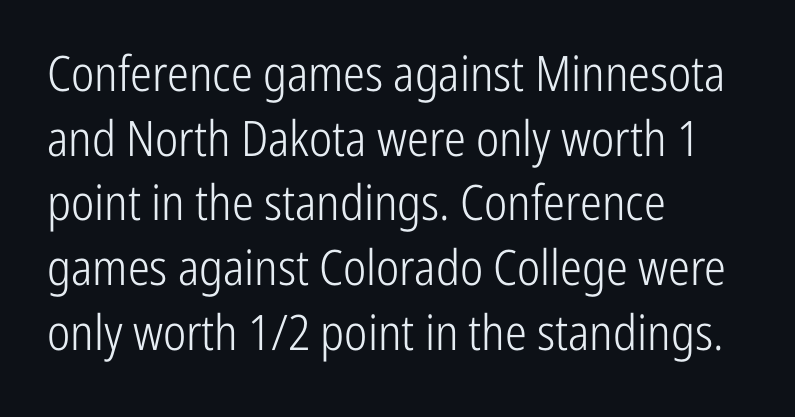
{"serif": "no", "italic": "no", "bold": "no", "weight": "light", "width": "condensed", "stroke_contrast": "low", "x_height": "medium", "monospaced": "no", "underline": "no", "align": "left", "line_spacing": "normal", "line_spacing_ratio": 1.32, "letter_spacing": "normal", "letter_spacing_em": 0.0, "glyph_px": 49}
